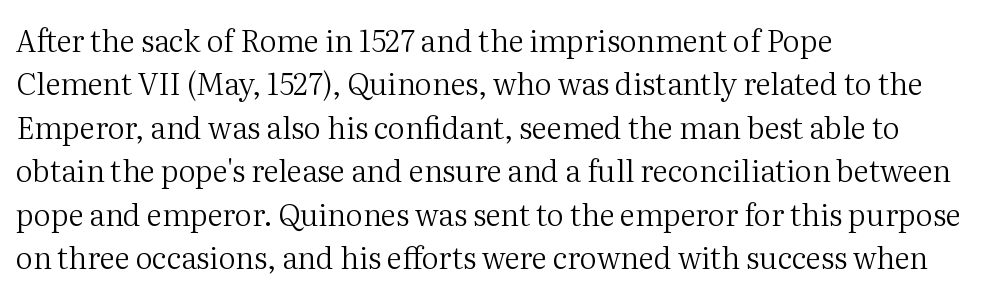
The image shows 30 px regular-weight serif type, upright; set left-aligned, normal line spacing (1.45x), normal letter spacing, not underlined; medium stroke contrast and a medium x-height.
